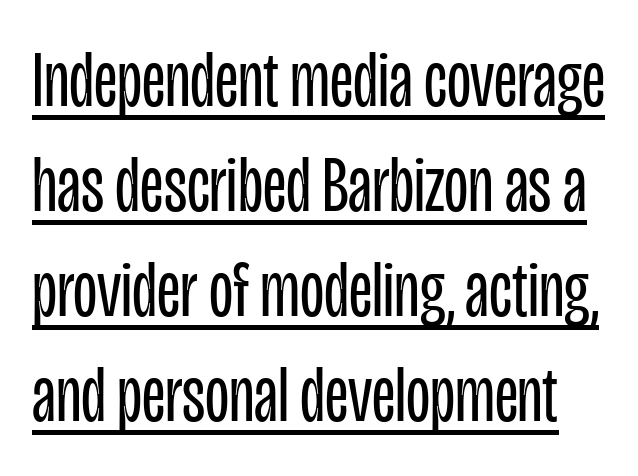
The image shows 79 px regular-weight, condensed sans-serif type, upright; set normal line spacing (1.33x), normal letter spacing, underlined; low stroke contrast and a large x-height.
